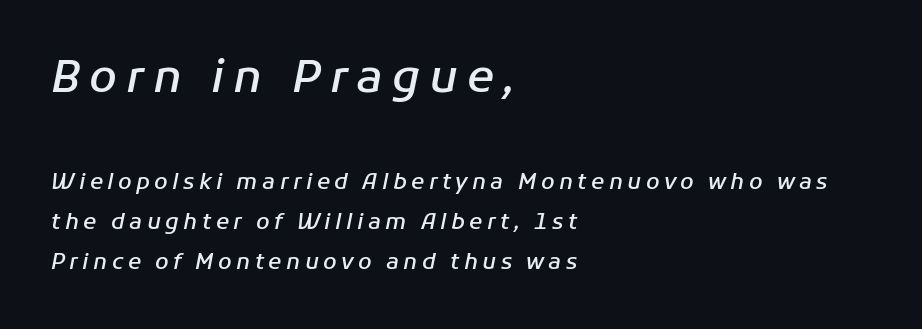
Q: Is the text bold? A: Semi-bold.
Q: Is the text italic (slanted)? A: Yes, it leans right by about 11 degrees.
Q: Is the text underlined? A: No.
Q: How is the paragraph aligned? A: Left-aligned.
Q: Is the spacing between letters normal or unusually wide? A: Unusually wide.
Q: Which block of text is set in a larger size, the first (top) or the second (bottom)? A: The first (top) one.
Q: Width (condensed, normal, or wide)? A: Normal.
Q: Stroke contrast? A: Low.
Q: x-height? A: Medium.
Q: Monospaced? A: No.
